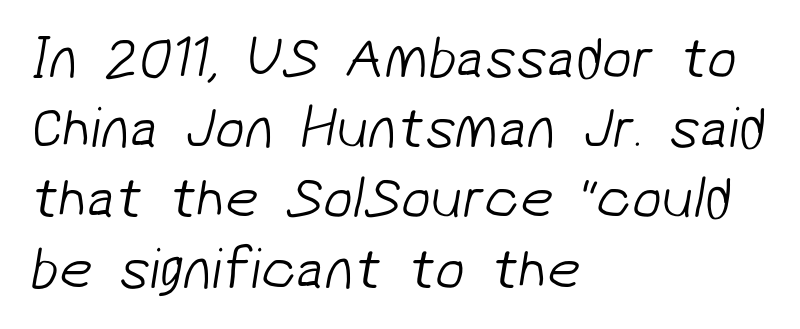
The image shows 59 px light sans-serif type; set left-aligned, line spacing 1.19x, normal letter spacing, not underlined; low stroke contrast and a medium x-height.
